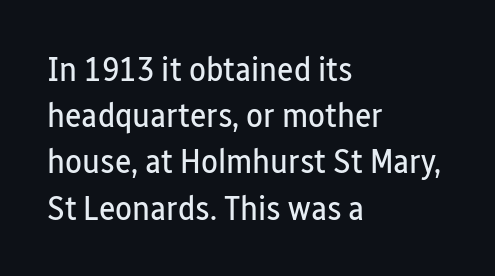
The image shows 35 px regular-weight, condensed sans-serif type, upright; set left-aligned, normal line spacing (1.32x), normal letter spacing, not underlined; low stroke contrast and a medium x-height.
